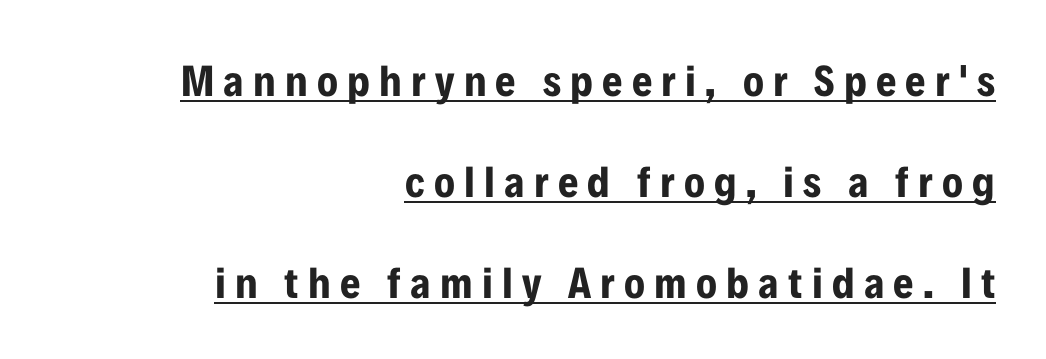
A great deal of white space separates one row of letters from the next. The ragged edge is on the left, which tells us the setting is flush right. Between one letter and the next there's a generous, obvious gap. Heavy, bold letterforms.
